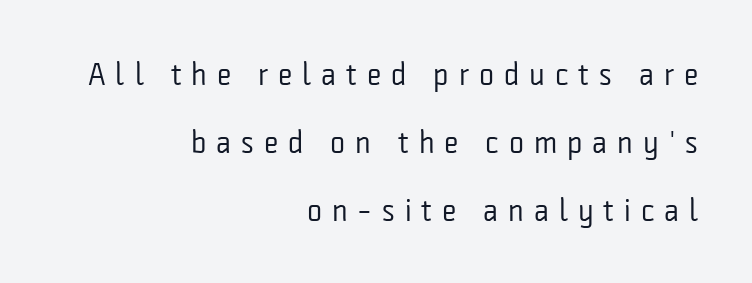
Q: Is the text bold? A: No.
Q: Is the text italic (slanted)? A: No, it is upright.
Q: Is the typeface a serif or a sans-serif typeface? A: Sans-serif.
Q: Is the text underlined? A: No.
Q: How is the paragraph aligned? A: Right-aligned.
Q: Is the spacing between letters normal or unusually wide? A: Unusually wide.
Q: Is the spacing between lines tight, normal or loose? A: Loose.
Q: Width (condensed, normal, or wide)? A: Condensed.
Q: Stroke contrast? A: Low.
Q: x-height? A: Medium.
Q: Monospaced? A: No.
